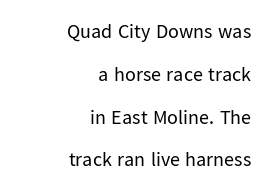
The image shows 20 px text type, upright; set right-aligned, loose line spacing (2.14x), normal letter spacing, not underlined.
